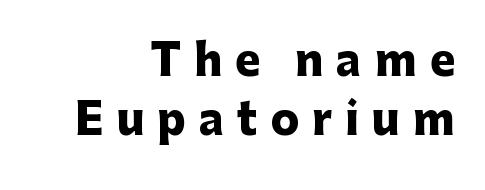
Stroke terminals: plain, sans-serif. A normal amount of white space separates one row of letters from the next. These lines have a slow, spaced-out rhythm from letter to letter. A full-strength bold gives these letters their thick strokes. Each row of text sits above clean, open space. The paragraph has a hard right edge and a soft left edge.
